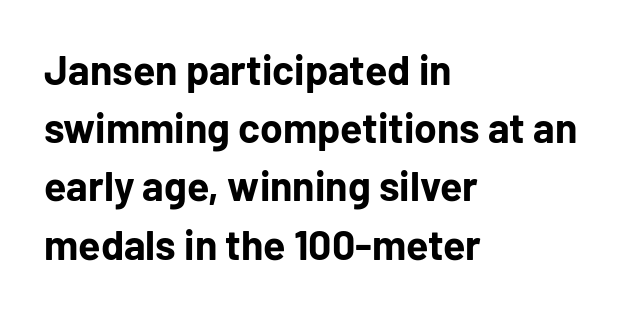
Quick note: underline off. Teacher's note: observe the even left margin — that is flush-left alignment. The sample has been set heavy, in full bold. The font family rendered here belongs to the sans-serif group.
